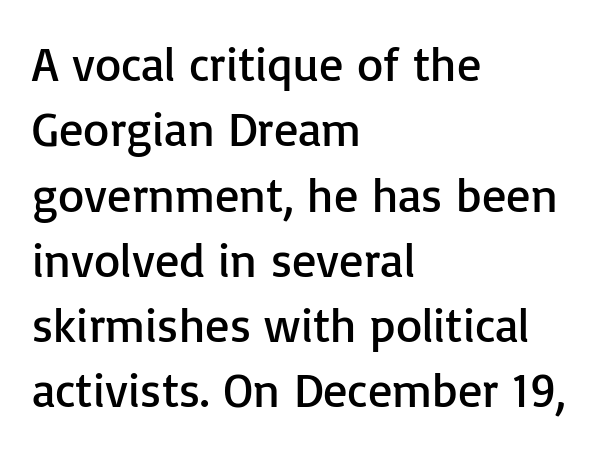
The rows are spaced the way most documents space them. The words here are not underlined. Does the type have serifs? No, each stem ends abruptly. The letters advance in unequal steps, a hallmark of proportional type. No extra ink here — the face is not bold.
